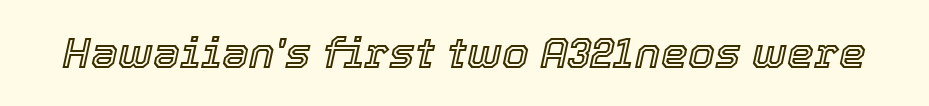
The face used here is rendered with its standard letterfit. Italic? Definitely — the glyphs are oblique. The zone under the glyphs is completely vacant. Each letter keeps its own natural width here, so spacing adapts to shape.
